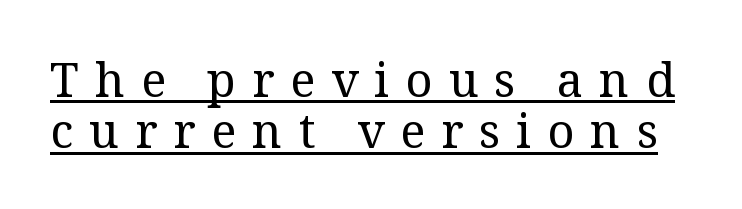
{"serif": "yes", "italic": "no", "bold": "no", "weight": "regular", "width": "normal", "stroke_contrast": "medium", "x_height": "medium", "monospaced": "no", "underline": "yes", "line_spacing": "tight", "line_spacing_ratio": 1.09, "letter_spacing": "wide", "letter_spacing_em": 0.34, "glyph_px": 47}
